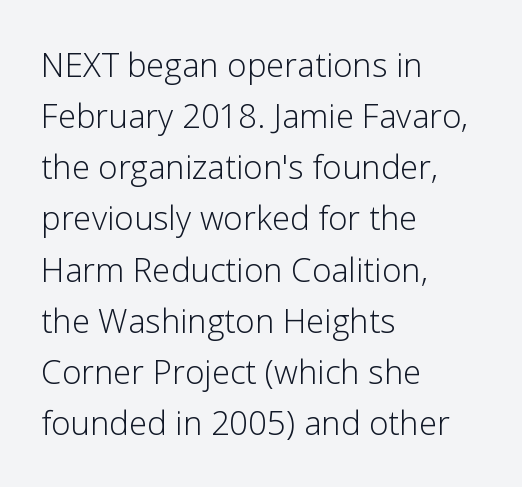
Each letter keeps its own natural width here, so spacing adapts to shape. Horizontally, the lines are justified to the leading edge only. The type sits square on the baseline with zero lean. Glance below the letters and you will spot only blank space.
